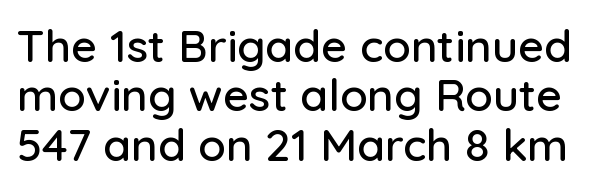
{"serif": "no", "italic": "no", "width": "normal", "stroke_contrast": "low", "x_height": "medium", "monospaced": "no", "underline": "no", "line_spacing": "tight", "line_spacing_ratio": 1.1, "letter_spacing": "normal", "letter_spacing_em": 0.0, "glyph_px": 45}
